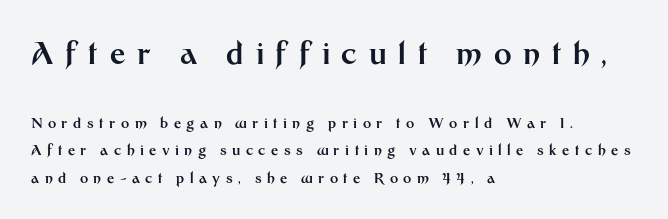
Q: Is the text bold? A: Yes.
Q: Is the text italic (slanted)? A: No, it is upright.
Q: Is the typeface a serif or a sans-serif typeface? A: Sans-serif.
Q: Is the text underlined? A: No.
Q: How is the paragraph aligned? A: Left-aligned.
Q: Is the spacing between letters normal or unusually wide? A: Unusually wide.
Q: Is the spacing between lines tight, normal or loose? A: Loose.
Q: Which block of text is set in a larger size, the first (top) or the second (bottom)? A: The first (top) one.
Q: Width (condensed, normal, or wide)? A: Normal.
Q: Stroke contrast? A: Medium.
Q: x-height? A: Medium.
Q: Monospaced? A: No.
